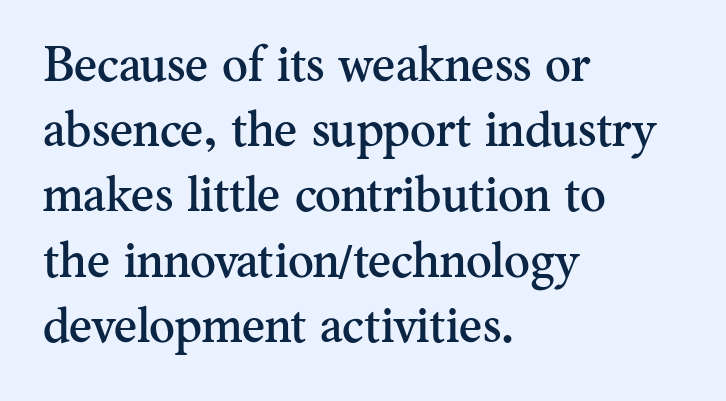
The image shows 49 px serif type, upright; set left-aligned, normal line spacing (1.33x), normal letter spacing, not underlined; medium stroke contrast and a small x-height.
